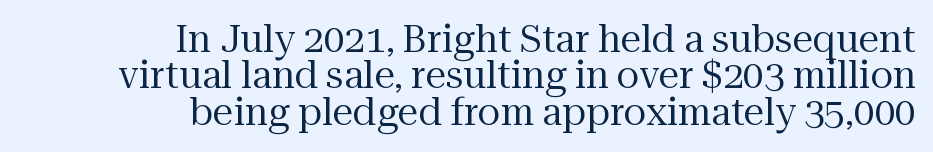
You could barely slide anything between these rows. The type sits square on the baseline with zero lean. Observe the serifs anchoring each vertical stroke in this sample. No heavy texture on the line: the type isn't bold. Glance below the letters and you will spot only blank space. The rag falls on the left side of this text block.
